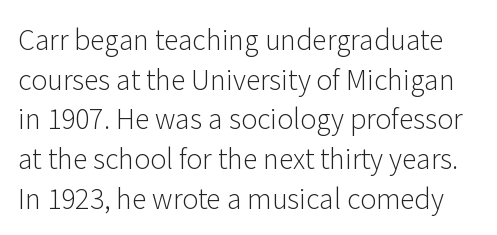
The image shows 27 px text type, upright; set normal line spacing (1.47x), normal letter spacing, not underlined.
